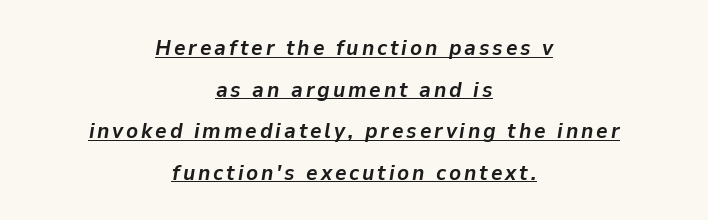
The image shows 22 px bold type, italic (leaning right); set centered, line spacing 1.89x, underlined.
